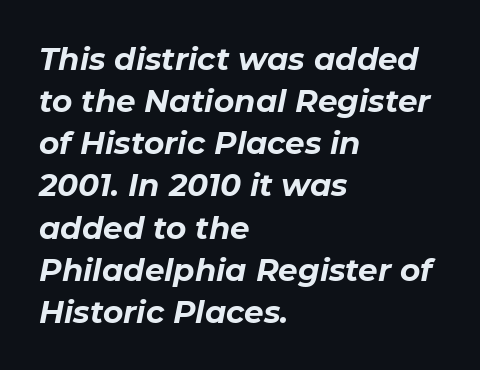
Q: Is the text bold? A: Yes.
Q: Is the text italic (slanted)? A: Yes, it leans right by about 11 degrees.
Q: Is the text underlined? A: No.
Q: How is the paragraph aligned? A: Left-aligned.
Q: Is the spacing between letters normal or unusually wide? A: Normal.
Q: Is the spacing between lines tight, normal or loose? A: Normal.
Q: Width (condensed, normal, or wide)? A: Normal.
Q: Stroke contrast? A: Low.
Q: x-height? A: Medium.
Q: Monospaced? A: No.
